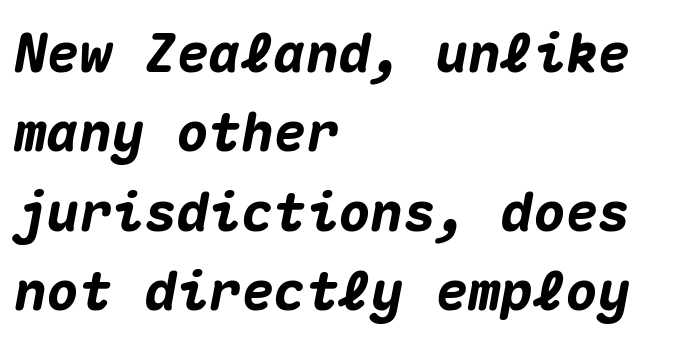
{"italic": "yes", "lean": "right", "slant_degrees": 10, "bold": "yes", "weight": "heavy", "width": "normal", "stroke_contrast": "medium", "x_height": "medium", "monospaced": "yes", "underline": "no", "align": "left", "line_spacing": "normal", "line_spacing_ratio": 1.47, "letter_spacing": "normal", "letter_spacing_em": 0.0, "glyph_px": 54}
